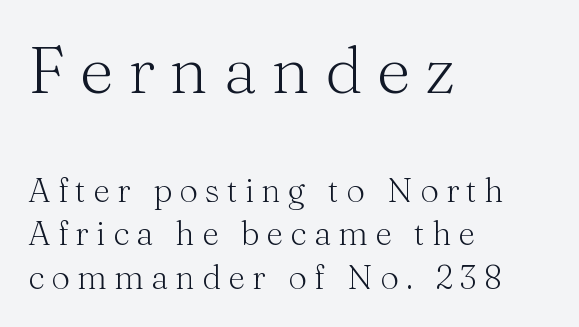
The image shows 66 px light serif type, upright; set left-aligned, normal line spacing (1.33x), unusually wide letter spacing (+0.22 em), not underlined; the first (top) block is 2.0x larger; medium stroke contrast and a medium x-height.
